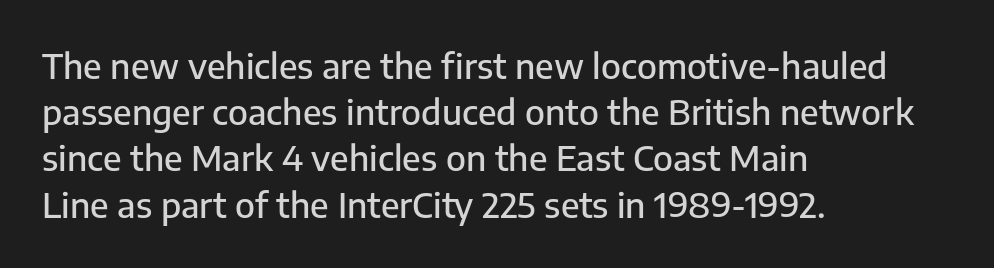
Q: Is the text italic (slanted)? A: No, it is upright.
Q: Is the typeface a serif or a sans-serif typeface? A: Sans-serif.
Q: Is the text underlined? A: No.
Q: How is the paragraph aligned? A: Left-aligned.
Q: Is the spacing between letters normal or unusually wide? A: Normal.
Q: Is the spacing between lines tight, normal or loose? A: Normal.
Q: Width (condensed, normal, or wide)? A: Normal.
Q: Stroke contrast? A: Low.
Q: x-height? A: Medium.
Q: Monospaced? A: No.
